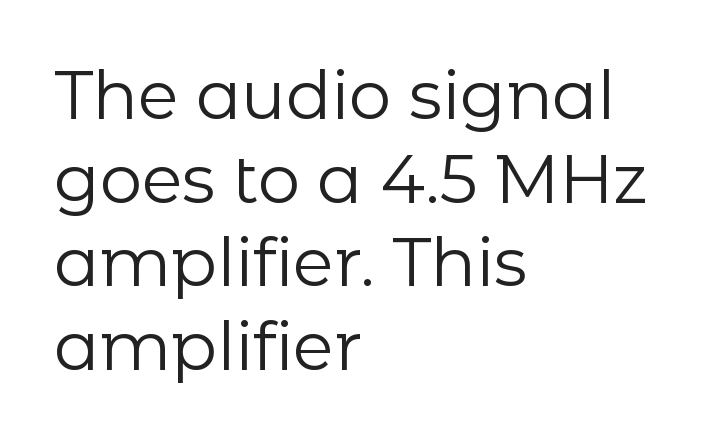
This sample uses an upright cut, with every glyph sitting square on the baseline. This reads as an unemphasized weight, regular at the heaviest. Letter spacing: default. The letters advance in unequal steps, a hallmark of proportional type. The typesetter chose a ragged-right arrangement here.
